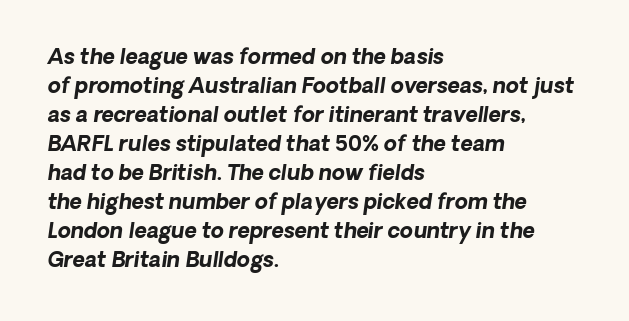
Q: Is the text bold? A: Yes.
Q: Is the text italic (slanted)? A: Yes, it leans right by about 8 degrees.
Q: Is the text underlined? A: No.
Q: How is the paragraph aligned? A: Left-aligned.
Q: Is the spacing between letters normal or unusually wide? A: Normal.
Q: Is the spacing between lines tight, normal or loose? A: Normal.
